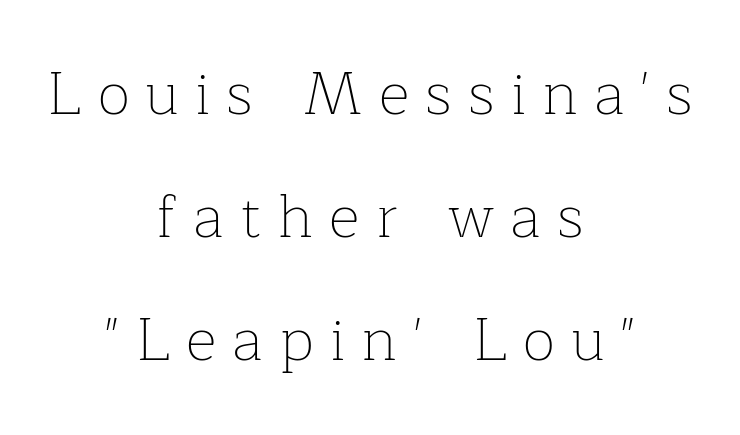
{"serif": "yes", "italic": "no", "bold": "no", "weight": "thin", "width": "normal", "stroke_contrast": "low", "x_height": "medium", "monospaced": "no", "underline": "no", "align": "center", "line_spacing": "loose", "line_spacing_ratio": 2.05, "letter_spacing": "wide", "letter_spacing_em": 0.27, "glyph_px": 60}
